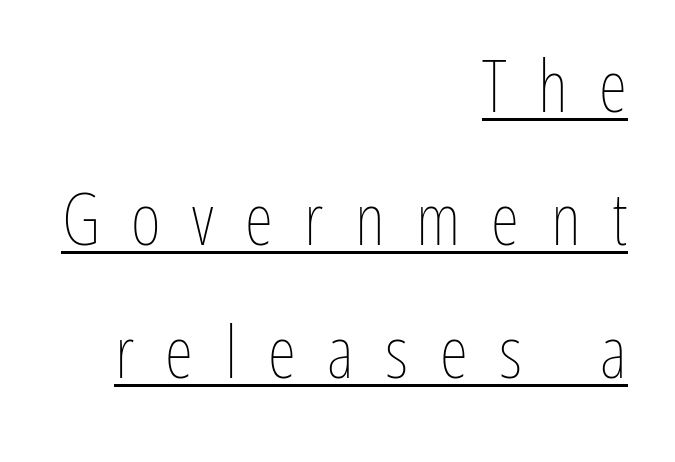
Each line ends at the same right margin while the left side varies. Each letter keeps its own natural width here, so spacing adapts to shape. This is roman type, the default non-slanted kind. The face used here appears with an underline applied. The letters are spread apart with noticeably loose tracking.
